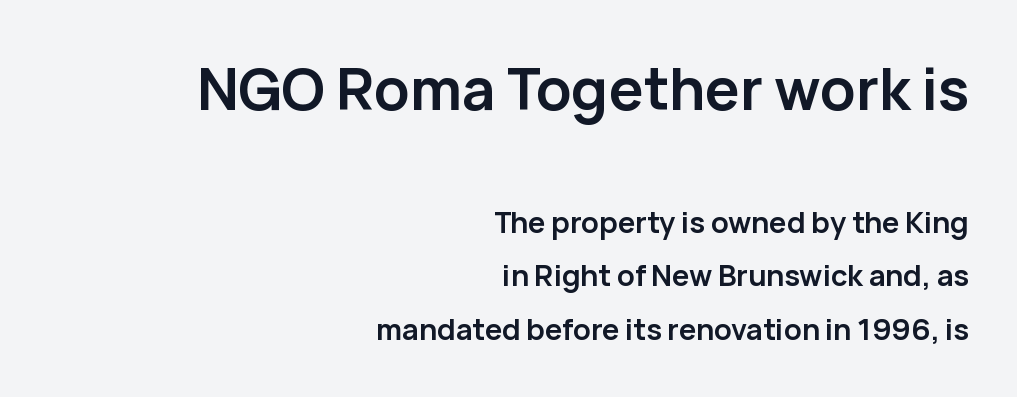
The image shows 58 px semibold sans-serif type, upright; set right-aligned, line spacing 1.85x, normal letter spacing, not underlined; the first (top) block is 2.0x larger; low stroke contrast and a medium x-height.
